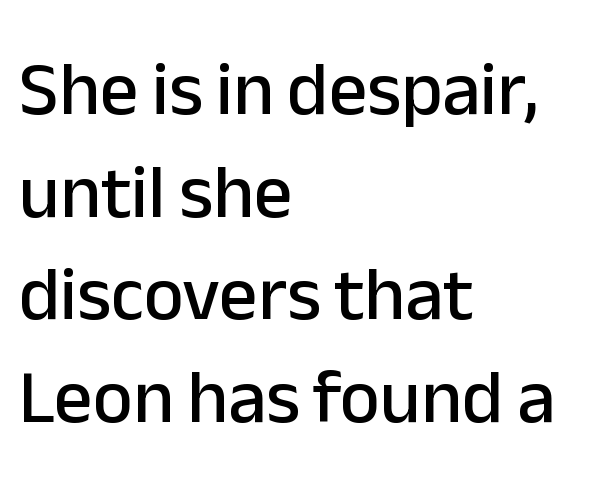
{"serif": "no", "italic": "no", "width": "normal", "stroke_contrast": "low", "x_height": "medium", "monospaced": "no", "underline": "no", "align": "left", "line_spacing": "normal", "line_spacing_ratio": 1.35, "letter_spacing": "normal", "letter_spacing_em": 0.0, "glyph_px": 76}
